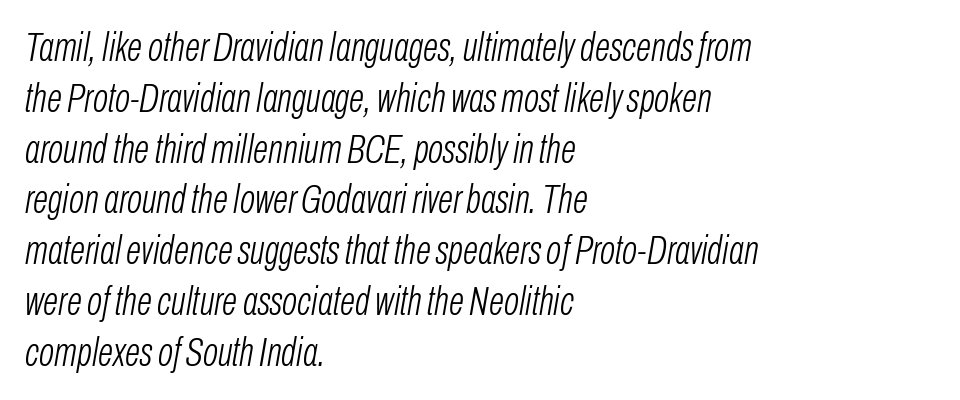
The image shows 40 px light, condensed type, italic (leaning right); set left-aligned, normal line spacing (1.27x), normal letter spacing, not underlined; low stroke contrast and a medium x-height.
